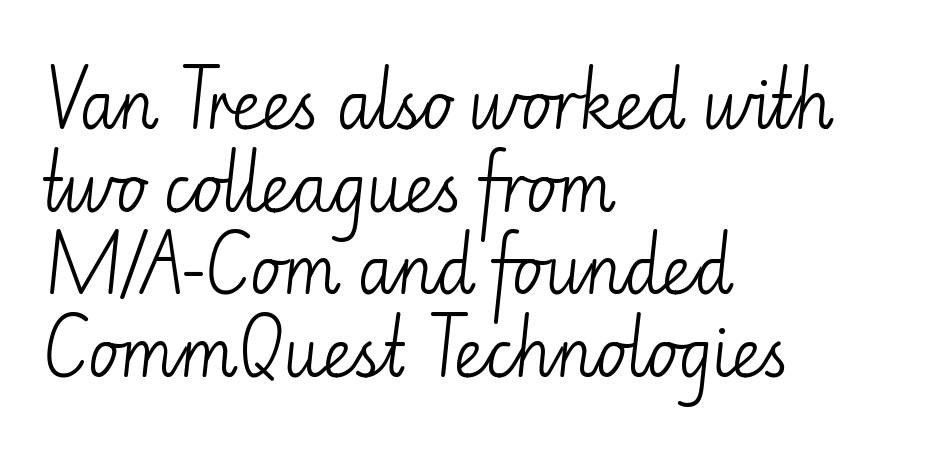
Q: Is the text bold? A: No.
Q: Is the text italic (slanted)? A: Yes.
Q: Is the typeface a serif or a sans-serif typeface? A: Sans-serif.
Q: Is the text underlined? A: No.
Q: How is the paragraph aligned? A: Left-aligned.
Q: Is the spacing between letters normal or unusually wide? A: Normal.
Q: Is the spacing between lines tight, normal or loose? A: Normal.
Q: Width (condensed, normal, or wide)? A: Normal.
Q: Stroke contrast? A: Low.
Q: x-height? A: Small.
Q: Monospaced? A: No.
